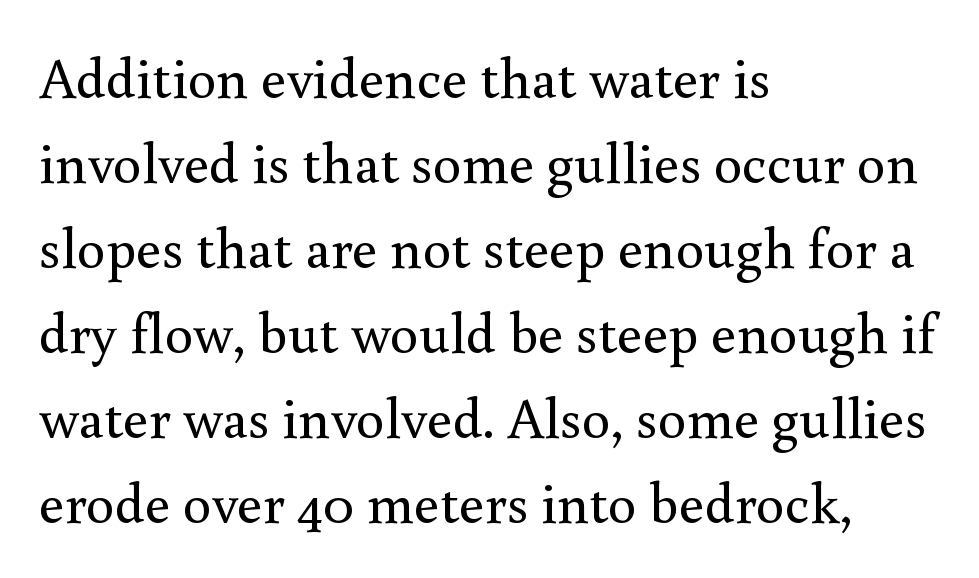
The lines in this sample share a left origin and differ only in where they stop. Notice how descenders clear the ascenders below comfortably — that's standard leading. Note the varied advance widths — an 'i' is clearly narrower than an 'm'. The font family rendered here belongs to the serif group. The typography opts for an upright posture over an oblique one. Lines of text with bare space underneath.
